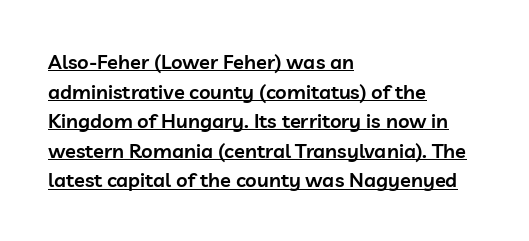
The setting favours the left margin, as ordinary paragraphs usually do. Summary of vertical rhythm: regular, with standard interline spacing. Honestly, the underline is the first thing you notice here. This sample uses plain, unmodified letter spacing. The type sits square on the baseline with zero lean. What weight is shown? A semibold, between regular and bold.
